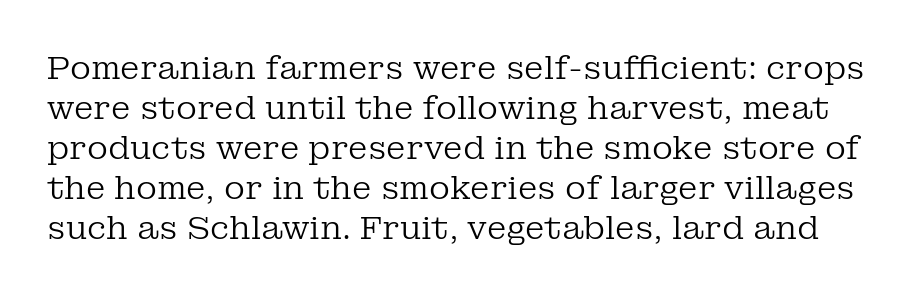
The image shows 32 px regular-weight serif type, upright; set normal line spacing (1.25x), normal letter spacing, not underlined; low stroke contrast and a medium x-height.
